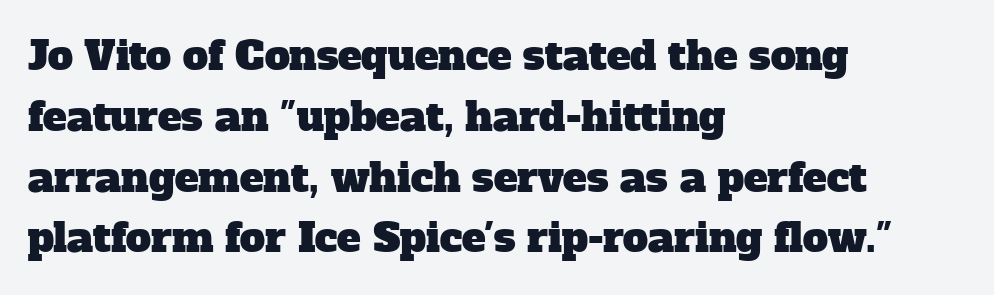
{"serif": "yes", "width": "normal", "stroke_contrast": "low", "x_height": "medium", "monospaced": "no", "underline": "no", "align": "left", "line_spacing": "normal", "line_spacing_ratio": 1.52, "letter_spacing": "normal", "letter_spacing_em": 0.0, "glyph_px": 40}
